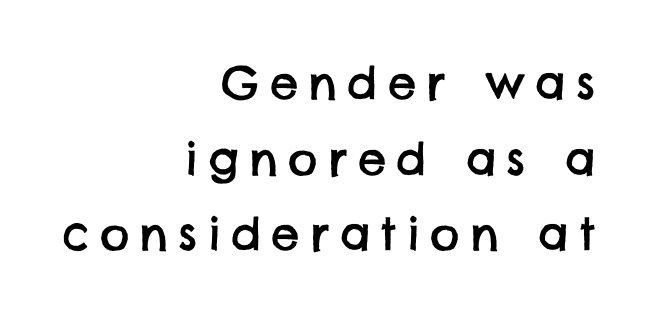
Regarding leading, the lines here are spaced in the standard way. The face used here is rendered with a markedly widened letterfit. Examine the stroke ends and you'll find no serifs. The string is rendered with underlining switched off. These lines stack with their right ends in a neat column.
